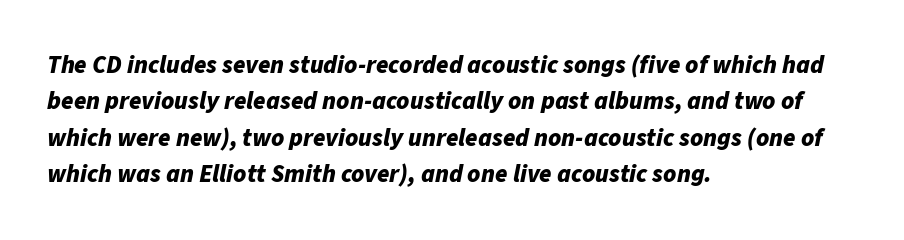
Is the block centered? No — it sits flush against the left margin. Heft: maximum for text — a bold. The letterforms sit shoulder to shoulder at normal distance. Summary of vertical rhythm: regular, with standard interline spacing. The space beneath each line is pristine and unruled.
